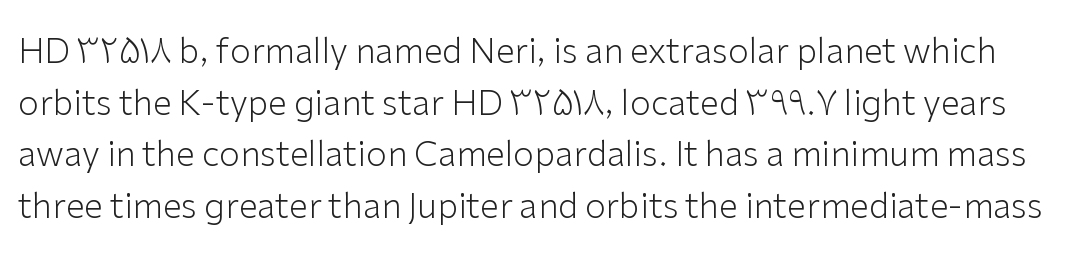
The image shows 34 px light sans-serif type, upright; set normal line spacing (1.52x), normal letter spacing, not underlined; low stroke contrast and a medium x-height.
